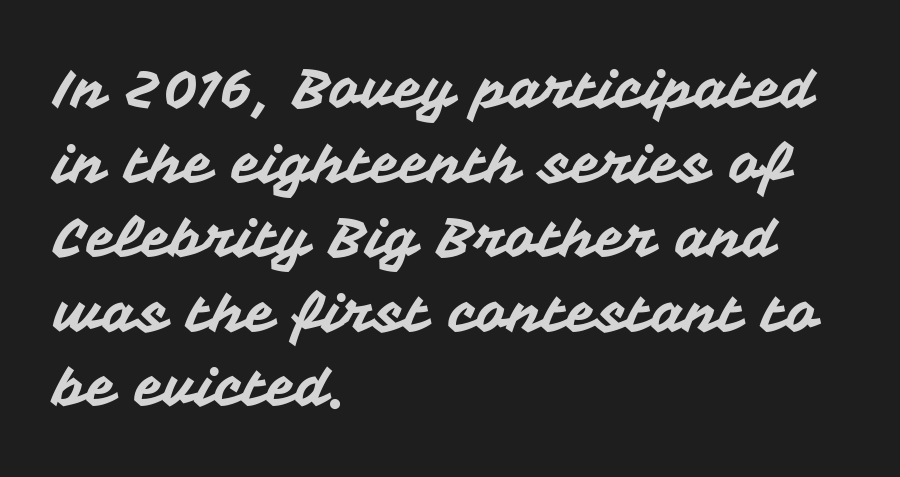
The paragraph shown leans on its left margin. The leading is moderate, giving the passage an even texture. The letters advance in unequal steps, a hallmark of proportional type. This rendering employs a face without finishing strokes, i.e., a sans-serif.
